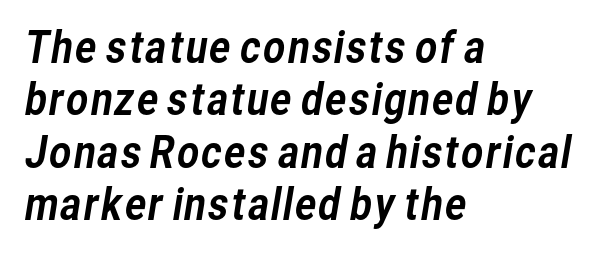
{"serif": "no", "width": "normal", "stroke_contrast": "low", "x_height": "medium", "monospaced": "no", "underline": "no", "align": "left", "line_spacing_ratio": 1.22, "letter_spacing": "normal", "letter_spacing_em": 0.0, "glyph_px": 43}
